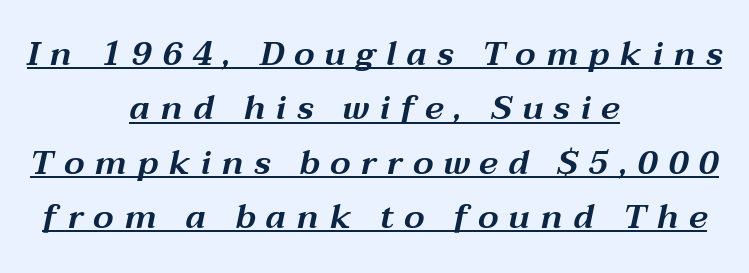
{"italic": "yes", "lean": "right", "slant_degrees": 12, "width": "wide", "stroke_contrast": "medium", "x_height": "medium", "monospaced": "no", "underline": "yes", "align": "center", "line_spacing": "normal", "line_spacing_ratio": 1.6, "letter_spacing": "wide", "letter_spacing_em": 0.3, "glyph_px": 34}
